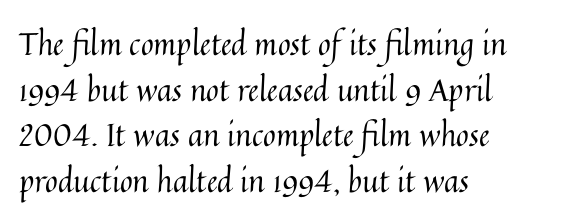
A classic flush-left, rag-right setting is used for this passage. The space between consecutive lines is moderate. There is no visible air inserted between adjacent glyphs. Is this a heavy cut? Hardly; it is regular or lighter. Proportional: the letters do not fall into vertical columns.
